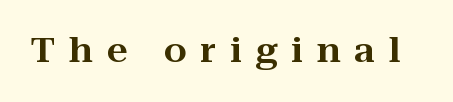
Ascenders rise straight up at ninety degrees. Substantial extra tracking has been applied to these lines. Think of a printed novel: that variable character pitch is what you see here. Check where the strokes stop: tiny serifs finish them off. Unmarked baselines from the first word to the last.
